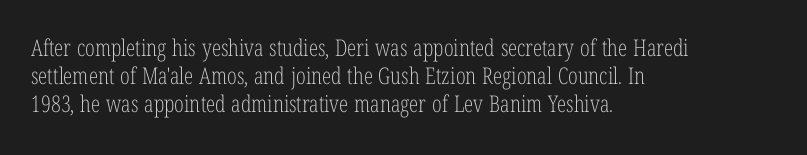
Q: Is the text bold? A: No.
Q: Is the text italic (slanted)? A: No, it is upright.
Q: Is the text underlined? A: No.
Q: How is the paragraph aligned? A: Left-aligned.
Q: Is the spacing between letters normal or unusually wide? A: Normal.
